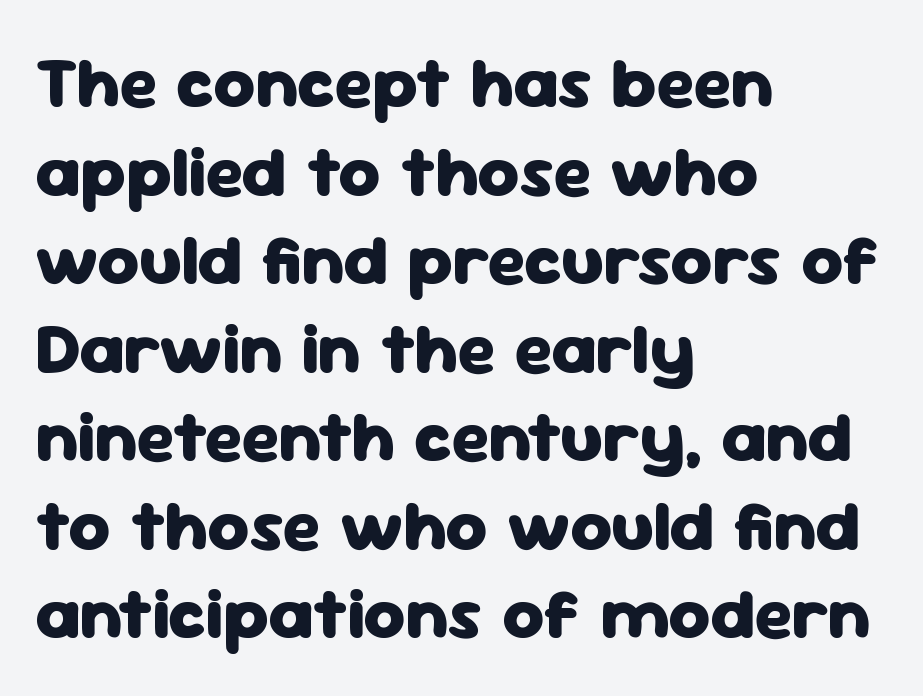
{"serif": "no", "italic": "no", "bold": "yes", "weight": "heavy", "width": "normal", "stroke_contrast": "low", "x_height": "medium", "monospaced": "no", "underline": "no", "align": "left", "line_spacing_ratio": 1.23, "letter_spacing": "normal", "letter_spacing_em": 0.0, "glyph_px": 72}
